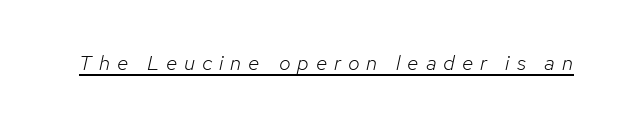
{"italic": "yes", "lean": "right", "slant_degrees": 12, "bold": "no", "underline": "yes", "letter_spacing": "wide", "letter_spacing_em": 0.33, "glyph_px": 21}
